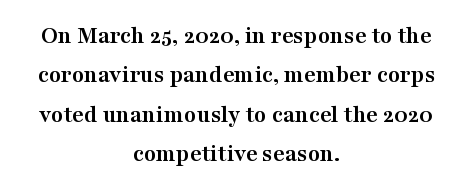
The image shows 25 px bold type, upright; set centered, normal line spacing (1.58x), normal letter spacing, not underlined.
